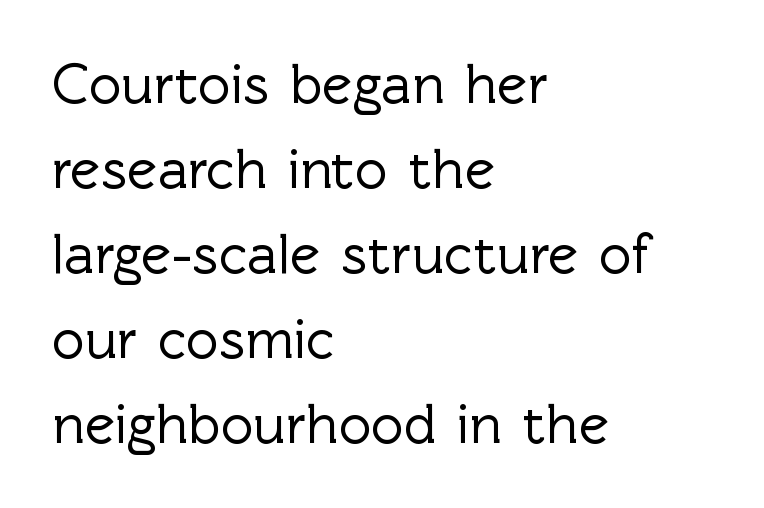
Q: Is the text italic (slanted)? A: No, it is upright.
Q: Is the typeface a serif or a sans-serif typeface? A: Sans-serif.
Q: Is the text underlined? A: No.
Q: How is the paragraph aligned? A: Left-aligned.
Q: Is the spacing between letters normal or unusually wide? A: Normal.
Q: Is the spacing between lines tight, normal or loose? A: Normal.
Q: Width (condensed, normal, or wide)? A: Normal.
Q: x-height? A: Medium.
Q: Monospaced? A: No.
